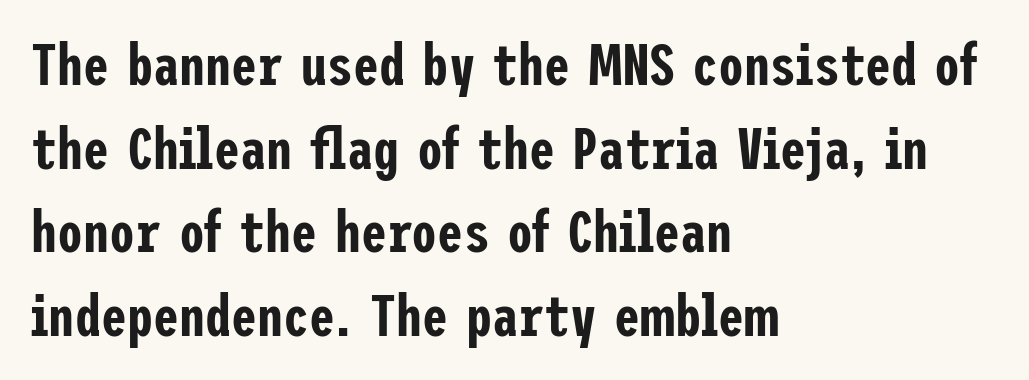
Students, observe: this is what conventionally led text looks like. The rendering shows plain stroke endings on the letterforms — a sans-serif design. Is there any slant? The stems are plumb. Caption: multi-line text, flush left, ragged right.
